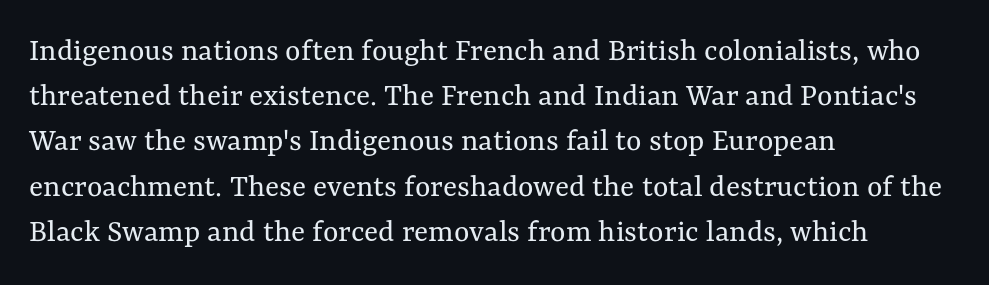
{"italic": "no", "bold": "no", "weight": "regular", "width": "normal", "stroke_contrast": "medium", "x_height": "medium", "monospaced": "no", "underline": "no", "align": "left", "line_spacing": "normal", "line_spacing_ratio": 1.37, "letter_spacing": "normal", "letter_spacing_em": 0.0, "glyph_px": 33}
